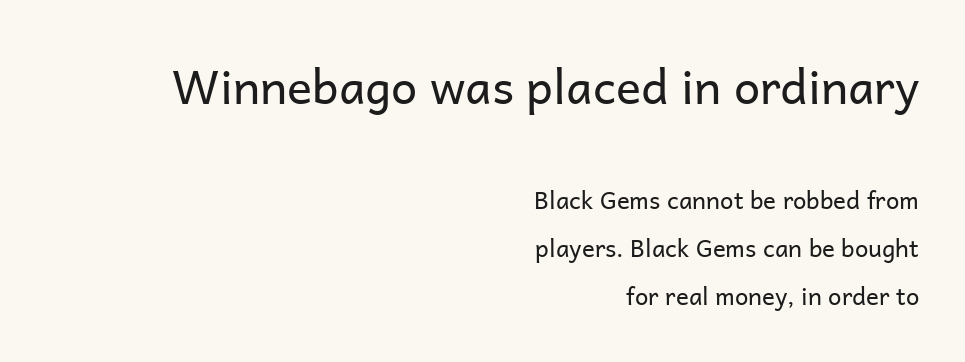
{"serif": "no", "italic": "no", "bold": "no", "weight": "regular", "width": "normal", "stroke_contrast": "low", "x_height": "medium", "monospaced": "no", "underline": "no", "align": "right", "line_spacing": "loose", "line_spacing_ratio": 2.02, "letter_spacing": "normal", "letter_spacing_em": 0.0, "larger_block": "first", "size_ratio": 1.96, "glyph_px": 47}
